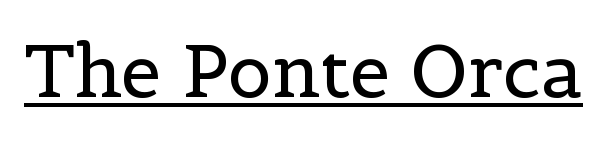
Q: Is the text bold? A: No.
Q: Is the text italic (slanted)? A: No, it is upright.
Q: Is the typeface a serif or a sans-serif typeface? A: Serif.
Q: Is the text underlined? A: Yes.
Q: Is the spacing between letters normal or unusually wide? A: Normal.
Q: Width (condensed, normal, or wide)? A: Normal.
Q: x-height? A: Medium.
Q: Monospaced? A: No.
